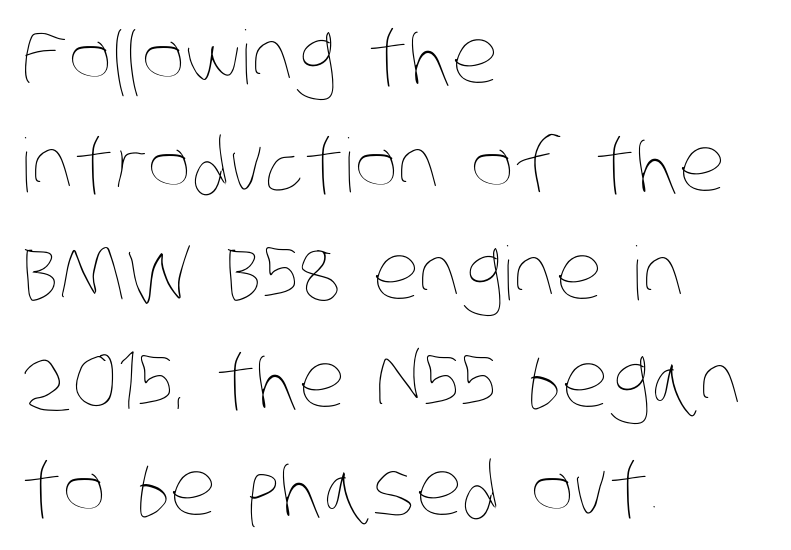
Q: Is the text bold? A: No.
Q: Is the text underlined? A: No.
Q: How is the paragraph aligned? A: Left-aligned.
Q: Is the spacing between letters normal or unusually wide? A: Normal.
Q: Is the spacing between lines tight, normal or loose? A: Normal.
Q: Width (condensed, normal, or wide)? A: Condensed.
Q: Stroke contrast? A: Low.
Q: x-height? A: Large.
Q: Monospaced? A: No.
